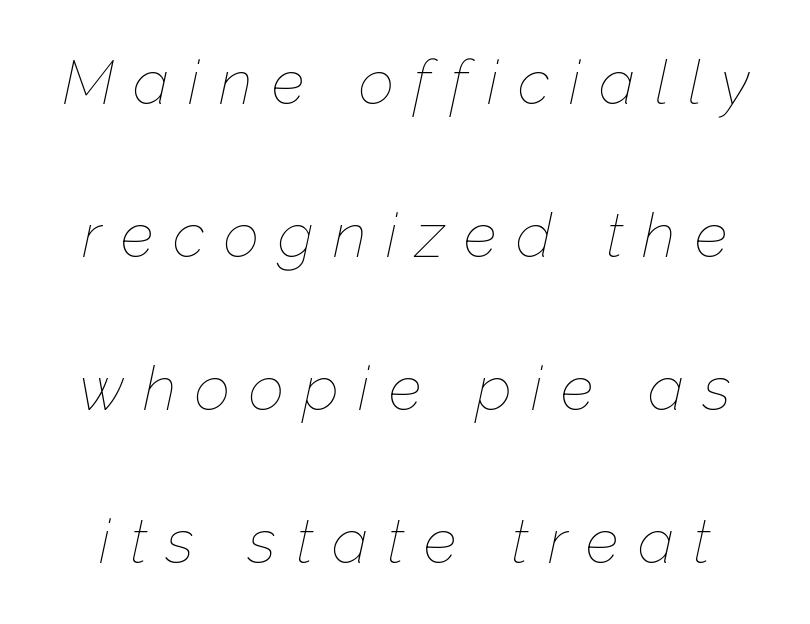
This sample trades compactness for vertical openness between lines. A bare baseline throughout the passage. Summary of weight: not heavy and not bold. How are the letters spaced? Widely, with obvious added tracking. These lines are rendered in a variable-pitch font. Rendered with sloped, italic letterforms.
